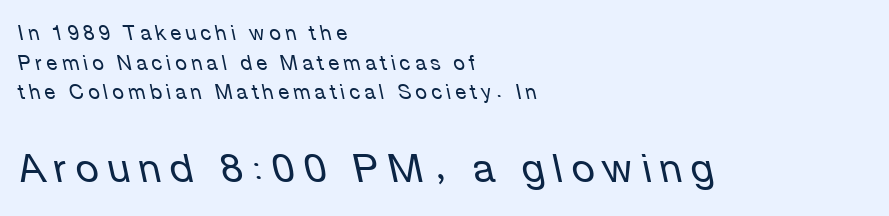
The image shows 40 px regular-weight type, italic (leaning left); set left-aligned, normal line spacing (1.48x), unusually wide letter spacing (+0.22 em), not underlined; the second (bottom) block is 2.0x larger; low stroke contrast and a medium x-height.
